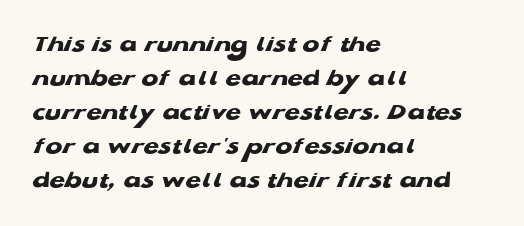
The image shows 25 px bold type; set left-aligned, normal line spacing (1.36x), normal letter spacing, not underlined.
